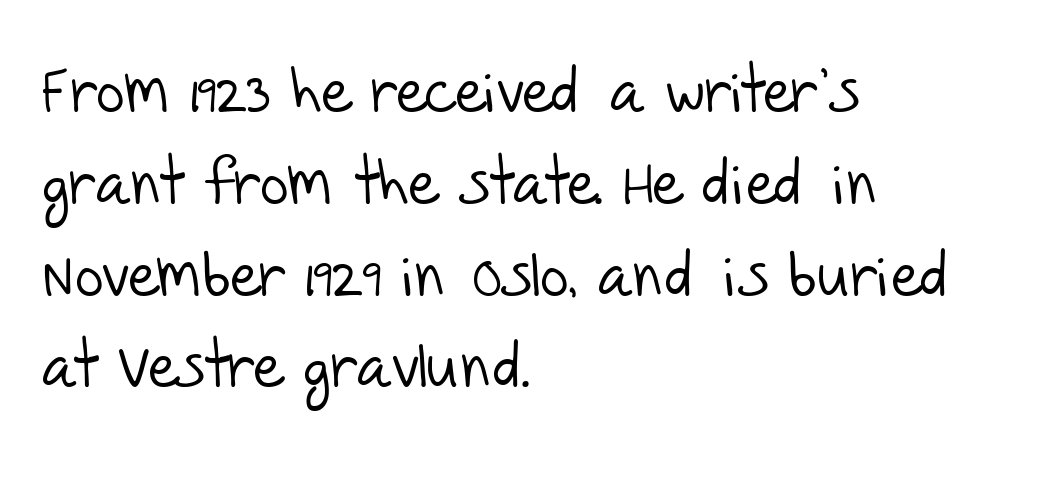
The image shows 62 px light sans-serif type; set left-aligned, normal line spacing (1.48x), normal letter spacing, not underlined; low stroke contrast and a large x-height.
